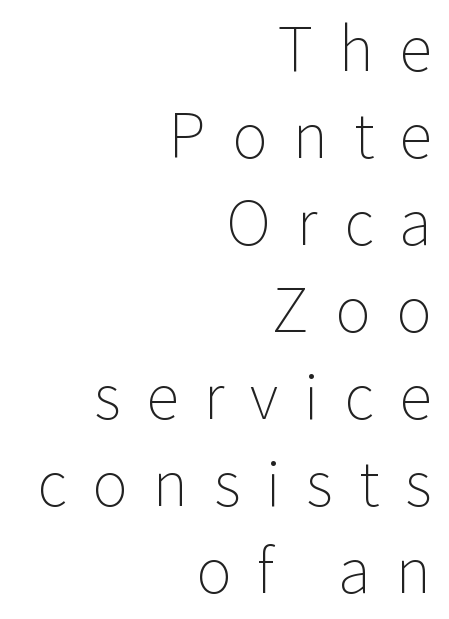
The image shows 60 px light sans-serif type, upright; set right-aligned, normal line spacing (1.45x), unusually wide letter spacing (+0.43 em), not underlined; low stroke contrast and a medium x-height.
